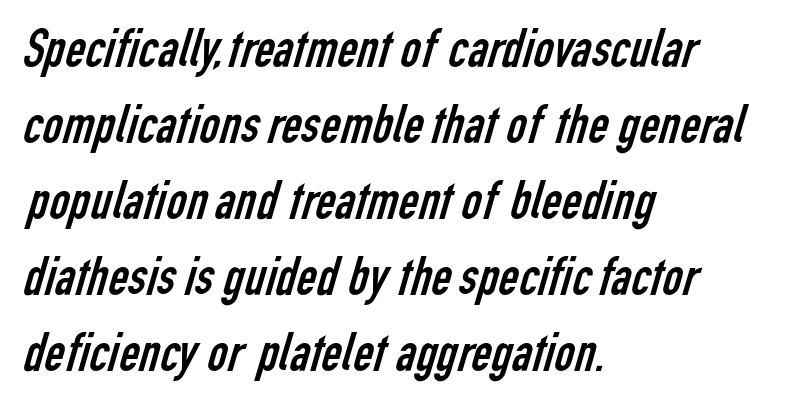
Horizontal bands of white between lines are of average thickness. You could call the tracking neutral — neither tight nor loose. Any mark beneath the type? The region is blank. Weight: in the light-to-regular range.
